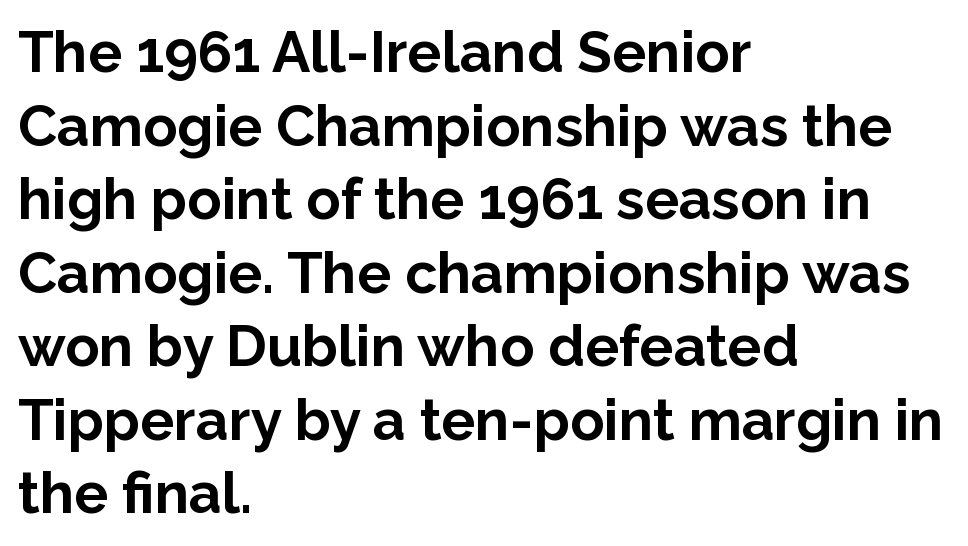
The image shows 57 px bold sans-serif type, upright; set left-aligned, normal line spacing (1.29x), normal letter spacing, not underlined; low stroke contrast and a medium x-height.
